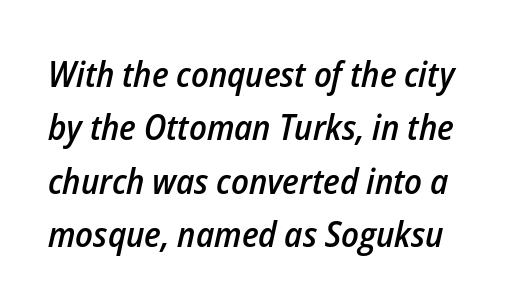
Just letters on the line, the space beneath them empty. Summary of weight: moderately heavy, a semibold. You could not count columns in this text — the font is proportionally spaced. The space between consecutive lines is moderate. Short note: letters normally spaced.
